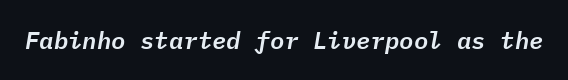
Q: Is the text italic (slanted)? A: Yes, it leans right by about 9 degrees.
Q: Is the text underlined? A: No.
Q: Is the spacing between letters normal or unusually wide? A: Normal.
